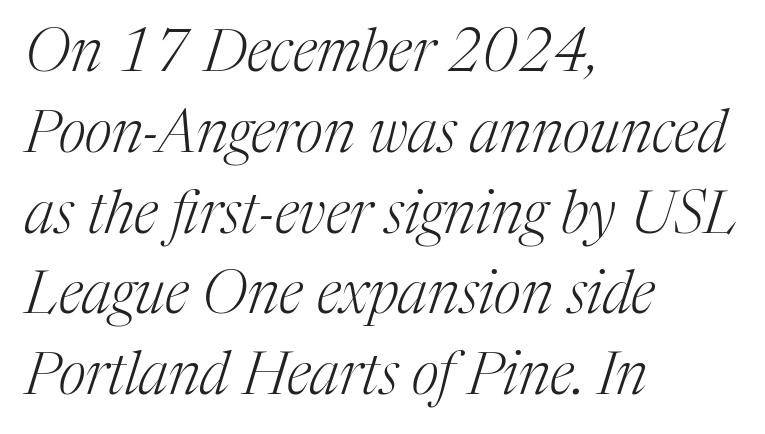
The image shows 59 px light serif type, italic (leaning right); set left-aligned, normal line spacing (1.37x), normal letter spacing, not underlined; medium stroke contrast and a medium x-height.
